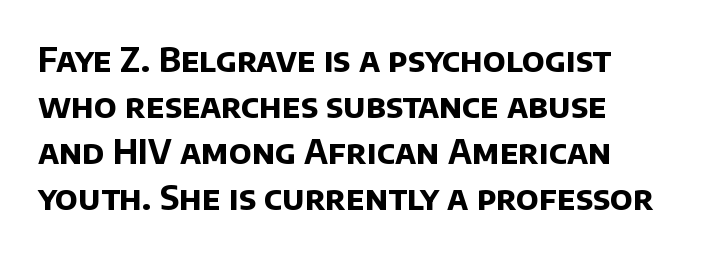
Whoever set this chose a conventional vertical rhythm. Reading down the block, your eye returns to a fixed left position each line. The space directly below the letters is spotless. These lines are rendered in a variable-pitch font. How are the letters spaced? Ordinarily, with no added tracking.
